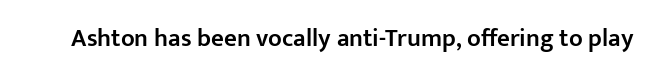
The letters stand upright; this is a roman face. Words appear dense and cohesive because spacing is normal. What weight is shown? A semibold, between regular and bold. The passage shown is not underscored anywhere.
